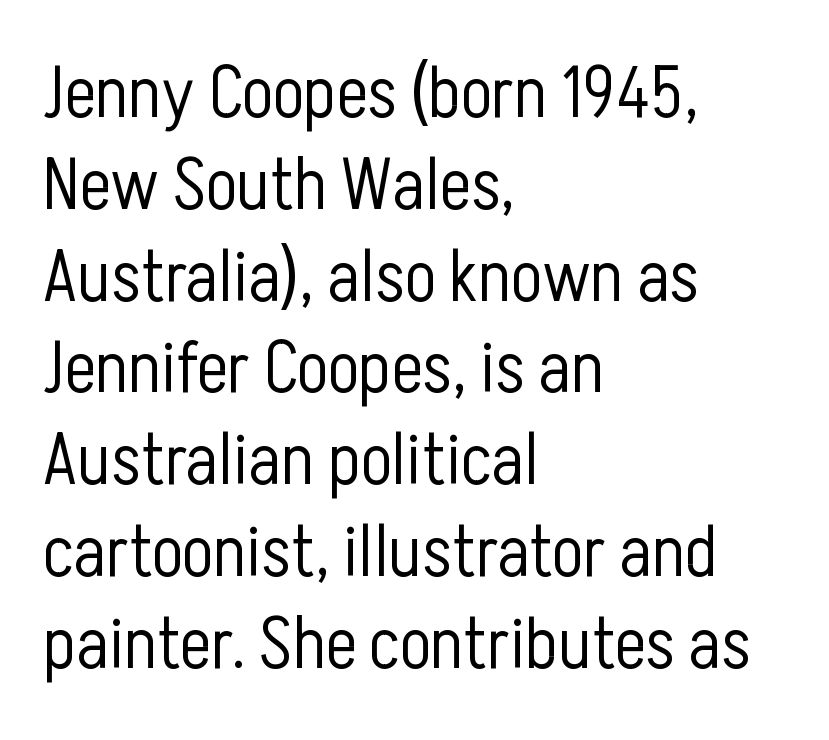
Leftover space on each line is placed entirely after the last word. Italic? Not at all — the glyphs are vertical. Each letter's strokes conclude bluntly, with no projecting serifs. This rendering leaves character spacing at its baseline value.
